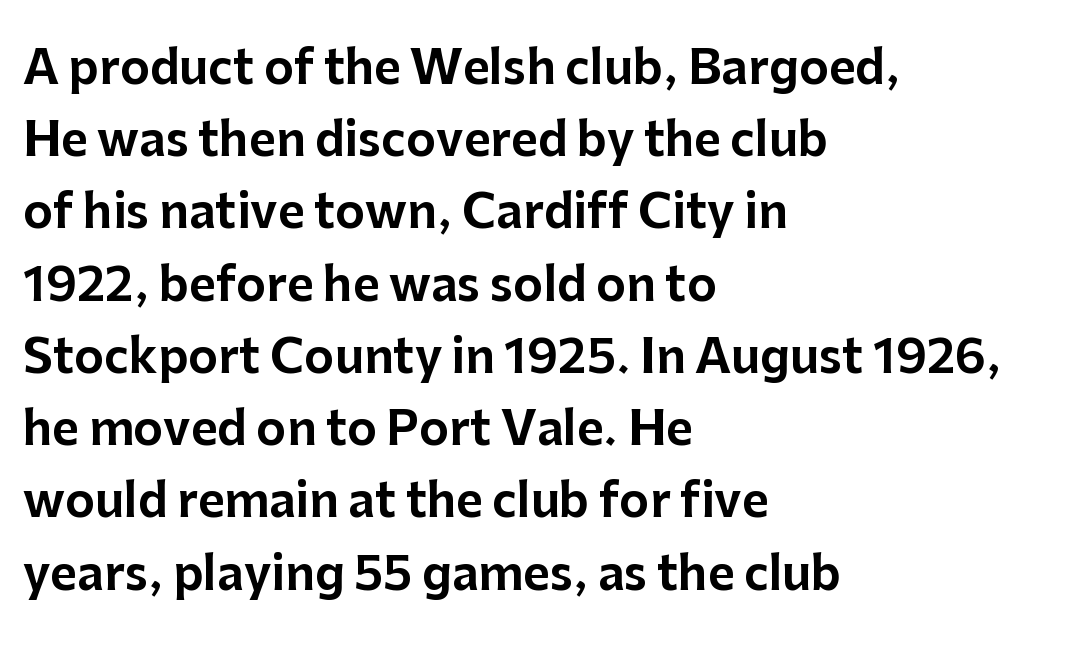
Q: Is the text italic (slanted)? A: No, it is upright.
Q: Is the typeface a serif or a sans-serif typeface? A: Sans-serif.
Q: Is the text underlined? A: No.
Q: How is the paragraph aligned? A: Left-aligned.
Q: Is the spacing between letters normal or unusually wide? A: Normal.
Q: Is the spacing between lines tight, normal or loose? A: Normal.
Q: Width (condensed, normal, or wide)? A: Normal.
Q: Stroke contrast? A: Low.
Q: x-height? A: Medium.
Q: Monospaced? A: No.
